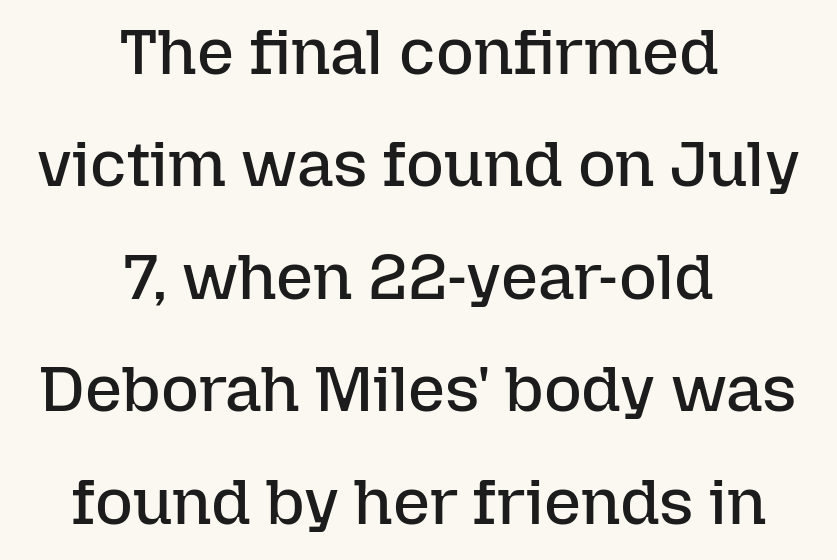
The image shows 65 px regular-weight type, upright; set centered, line spacing 1.73x, normal letter spacing, not underlined; low stroke contrast and a medium x-height.
